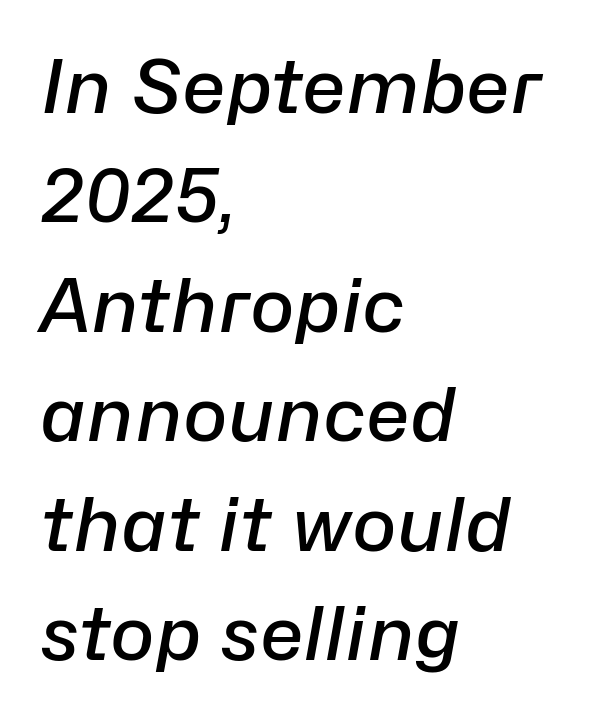
Q: Is the text bold? A: Semi-bold.
Q: Is the text italic (slanted)? A: Yes, it leans right by about 10 degrees.
Q: Is the text underlined? A: No.
Q: How is the paragraph aligned? A: Left-aligned.
Q: Is the spacing between letters normal or unusually wide? A: Normal.
Q: Is the spacing between lines tight, normal or loose? A: Normal.
Q: Width (condensed, normal, or wide)? A: Normal.
Q: Stroke contrast? A: Low.
Q: x-height? A: Medium.
Q: Monospaced? A: No.
